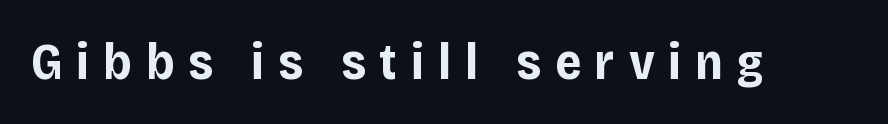
Q: Is the text bold? A: Yes.
Q: Is the text italic (slanted)? A: No, it is upright.
Q: Is the typeface a serif or a sans-serif typeface? A: Sans-serif.
Q: Is the text underlined? A: No.
Q: Is the spacing between letters normal or unusually wide? A: Unusually wide.
Q: Width (condensed, normal, or wide)? A: Normal.
Q: Stroke contrast? A: Low.
Q: x-height? A: Large.
Q: Monospaced? A: No.
